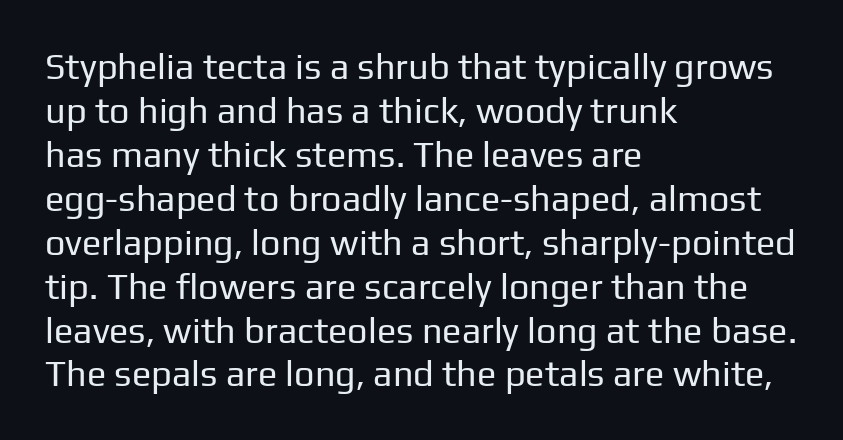
The image shows 36 px regular-weight sans-serif type, upright; set left-aligned, line spacing 1.22x, normal letter spacing, not underlined; low stroke contrast and a medium x-height.
